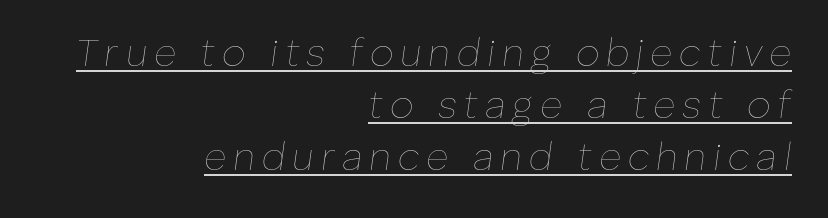
Q: Is the text bold? A: No.
Q: Is the text italic (slanted)? A: Yes, it leans right by about 8 degrees.
Q: Is the text underlined? A: Yes.
Q: How is the paragraph aligned? A: Right-aligned.
Q: Is the spacing between lines tight, normal or loose? A: Normal.
Q: Width (condensed, normal, or wide)? A: Normal.
Q: Stroke contrast? A: Low.
Q: x-height? A: Medium.
Q: Monospaced? A: No.
